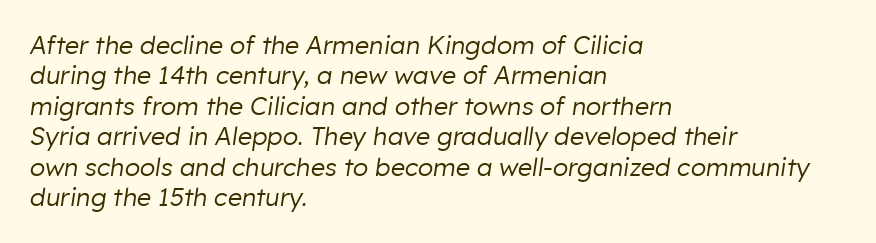
The image shows 25 px text type, italic (leaning right); set left-aligned, line spacing 1.22x, normal letter spacing, not underlined.
